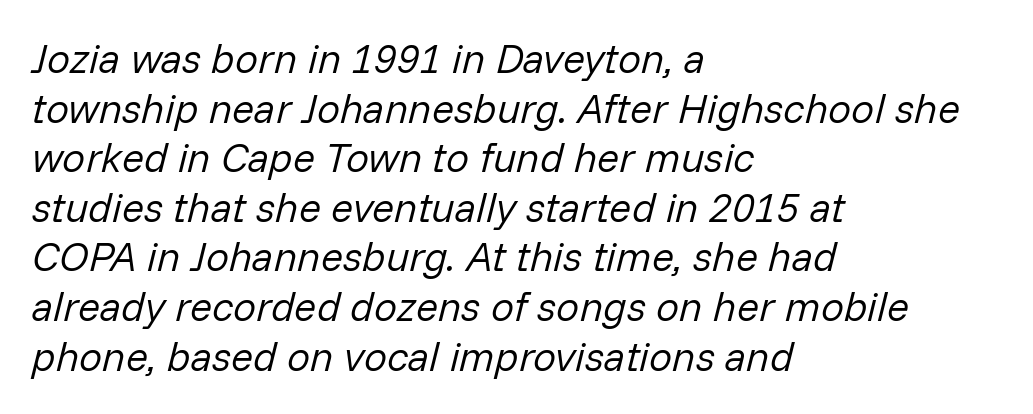
The letters sit at their default tracking, neither squeezed nor spread. Check the space under the baseline: it is left empty. You could not count columns in this text — the font is proportionally spaced. Nothing heavy about these letters — not bold at all. Layout note: lines flush left. An italicized treatment has been applied to the whole sample.
